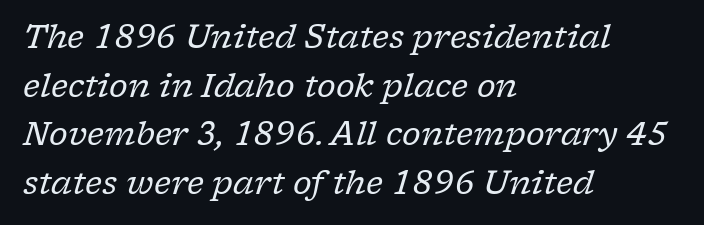
The line texture is even and compact thanks to regular tracking. The characters display serif detailing at their extremities. Looking at the ascenders, they clearly lean. How would I describe the line gaps? Plain and ordinary.
